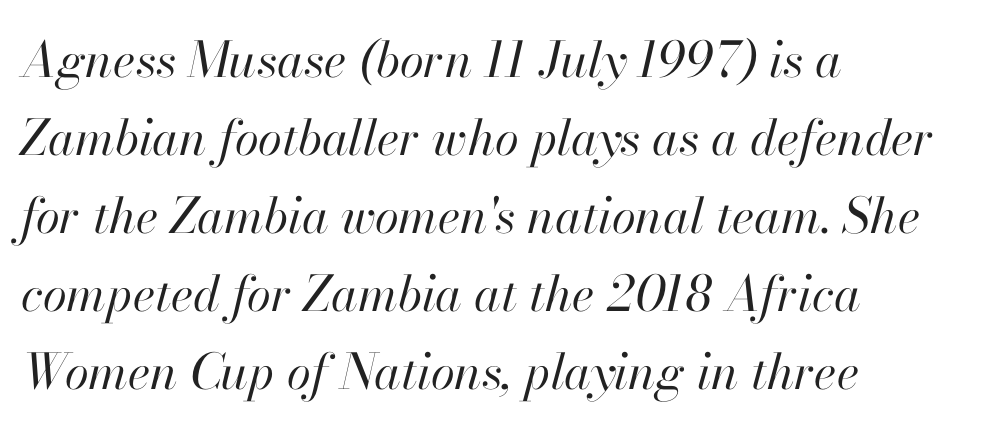
What stands out about the letter spacing? Nothing — it is the standard amount. Which margin do the lines hug? The left one — the right edge is uneven. A bare baseline throughout the passage. There's an unmistakable incline to the writing here.
